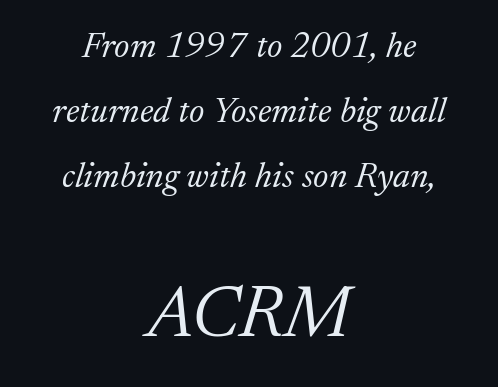
Q: Is the text bold? A: No.
Q: Is the text italic (slanted)? A: Yes, it leans right by about 17 degrees.
Q: Is the typeface a serif or a sans-serif typeface? A: Serif.
Q: Is the text underlined? A: No.
Q: How is the paragraph aligned? A: Centered.
Q: Is the spacing between letters normal or unusually wide? A: Normal.
Q: Which block of text is set in a larger size, the first (top) or the second (bottom)? A: The second (bottom) one.
Q: Width (condensed, normal, or wide)? A: Normal.
Q: Stroke contrast? A: Low.
Q: x-height? A: Medium.
Q: Monospaced? A: No.
